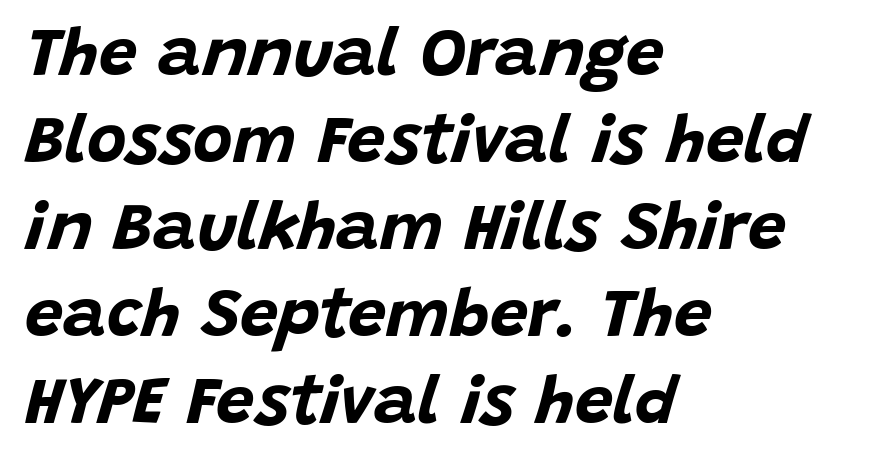
The image shows 68 px bold type, italic (leaning right); set left-aligned, normal line spacing (1.28x), normal letter spacing, not underlined; low stroke contrast and a large x-height.
